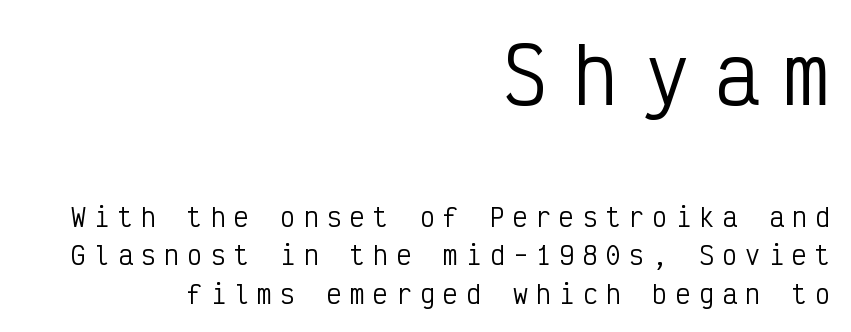
The image shows 76 px regular-weight, condensed sans-serif type, upright, monospaced; set right-aligned, normal line spacing (1.54x), unusually wide letter spacing (+0.33 em), not underlined; the first (top) block is 3.04x larger; low stroke contrast and a medium x-height.
